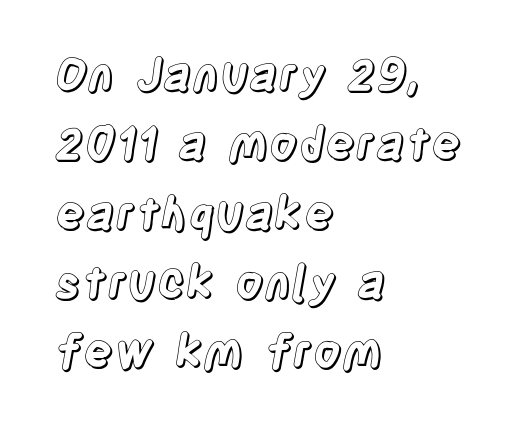
Q: Is the text italic (slanted)? A: Yes.
Q: Is the text underlined? A: No.
Q: How is the paragraph aligned? A: Left-aligned.
Q: Is the spacing between letters normal or unusually wide? A: Normal.
Q: Is the spacing between lines tight, normal or loose? A: Normal.
Q: Width (condensed, normal, or wide)? A: Condensed.
Q: x-height? A: Large.
Q: Monospaced? A: No.
